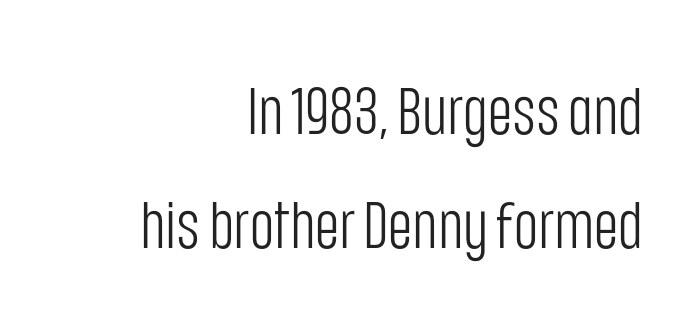
Quick note: underline off. A light-to-regular cut is what we see here. Nothing sits at the stroke ends, so this counts as sans-serif. Characters remain perfectly vertical along every line. The rendering keeps characters at their native spacing. You could not count columns in this text — the font is proportionally spaced.
